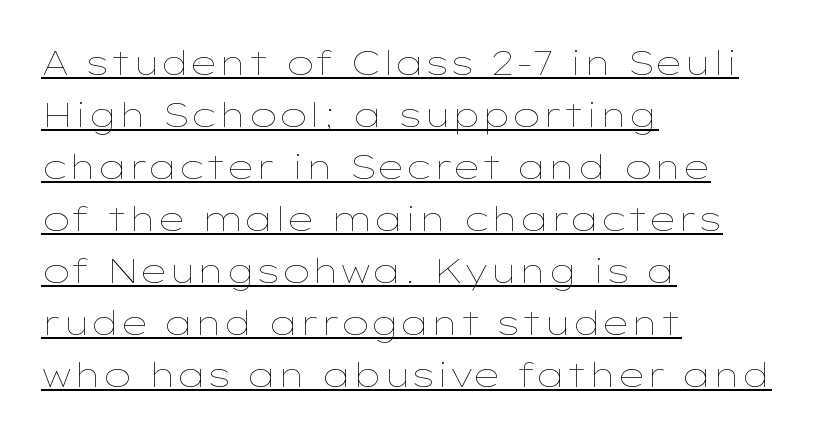
The image shows 34 px thin, wide type, upright; set left-aligned, normal line spacing (1.53x), normal letter spacing, underlined; low stroke contrast and a medium x-height.
